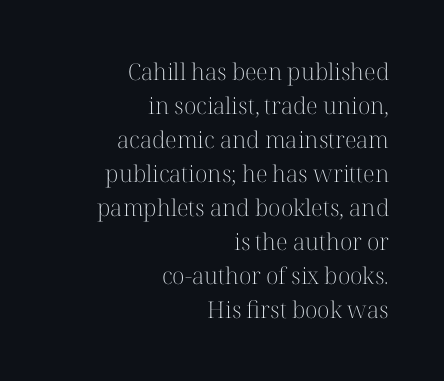
The ragged edge is on the left, which tells us the setting is flush right. Reading down the column, the eye jumps a familiar distance to each next line. Weight: not bold — regular or lighter. Each row of text sits above clean, open space. Each word holds together tightly as a unit, with standard inter-letter gaps.
